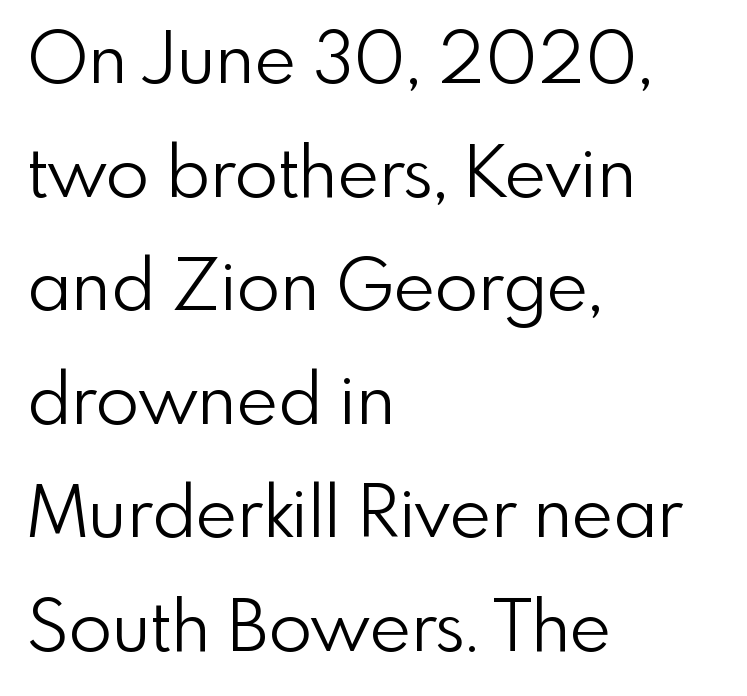
The type sits square on the baseline with zero lean. How are the letters spaced? Ordinarily, with no added tracking. Has an underline been added? It has not. Leading: standard.
